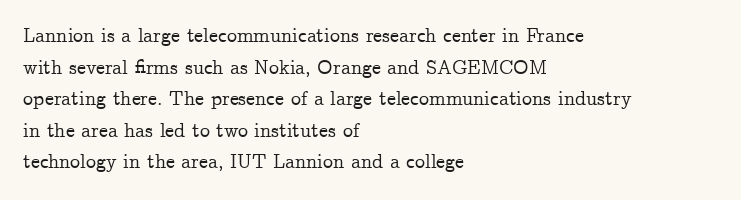
Q: Is the text italic (slanted)? A: No, it is upright.
Q: Is the text underlined? A: No.
Q: How is the paragraph aligned? A: Left-aligned.
Q: Is the spacing between letters normal or unusually wide? A: Normal.
Q: Is the spacing between lines tight, normal or loose? A: Normal.
